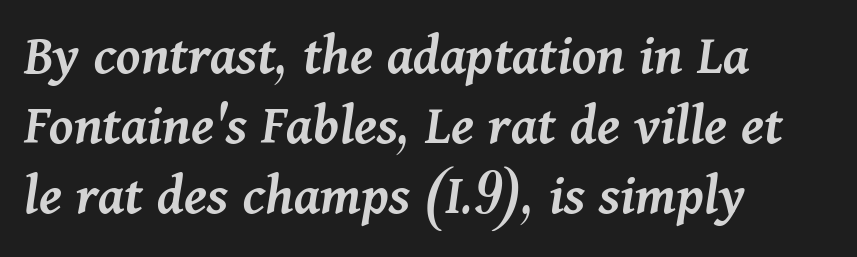
{"italic": "yes", "lean": "right", "slant_degrees": 11, "bold": "semi", "weight": "semibold", "width": "normal", "stroke_contrast": "medium", "x_height": "medium", "monospaced": "no", "underline": "no", "align": "left", "line_spacing_ratio": 1.19, "letter_spacing": "normal", "letter_spacing_em": 0.0, "glyph_px": 59}
